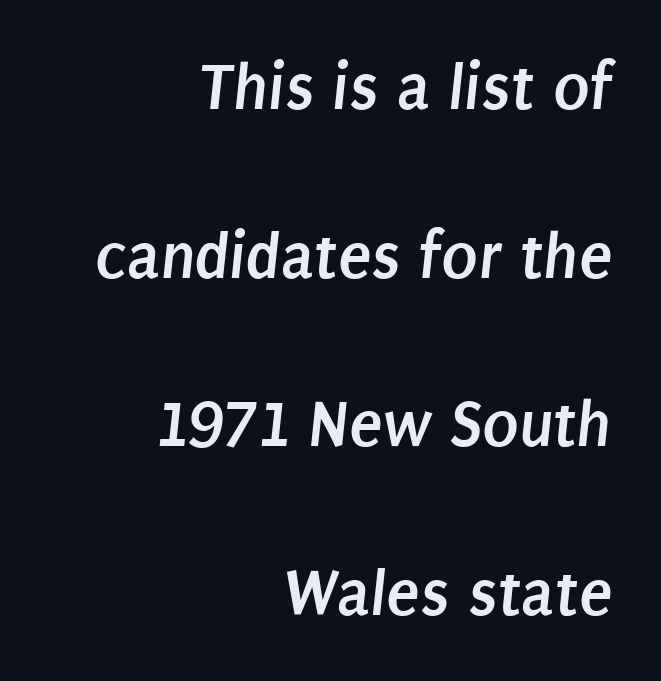
The image shows 68 px semibold, condensed sans-serif type; set right-aligned, loose line spacing (2.48x), normal letter spacing, not underlined; low stroke contrast and a large x-height.
